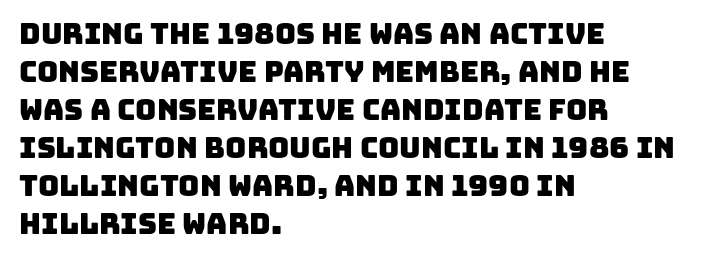
Q: Is the typeface a serif or a sans-serif typeface? A: Sans-serif.
Q: Is the text underlined? A: No.
Q: How is the paragraph aligned? A: Left-aligned.
Q: Is the spacing between letters normal or unusually wide? A: Normal.
Q: Is the spacing between lines tight, normal or loose? A: Normal.
Q: Width (condensed, normal, or wide)? A: Normal.
Q: Stroke contrast? A: Low.
Q: x-height? A: Large.
Q: Monospaced? A: No.
